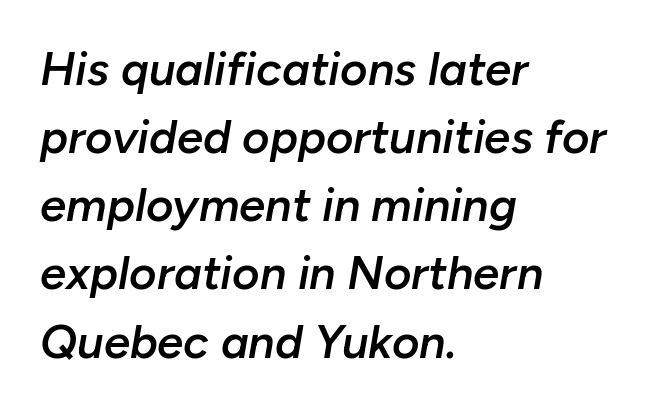
Q: Is the text bold? A: Semi-bold.
Q: Is the text italic (slanted)? A: Yes, it leans right by about 10 degrees.
Q: Is the text underlined? A: No.
Q: How is the paragraph aligned? A: Left-aligned.
Q: Is the spacing between letters normal or unusually wide? A: Normal.
Q: Is the spacing between lines tight, normal or loose? A: Normal.
Q: Width (condensed, normal, or wide)? A: Normal.
Q: Stroke contrast? A: Low.
Q: x-height? A: Medium.
Q: Monospaced? A: No.
